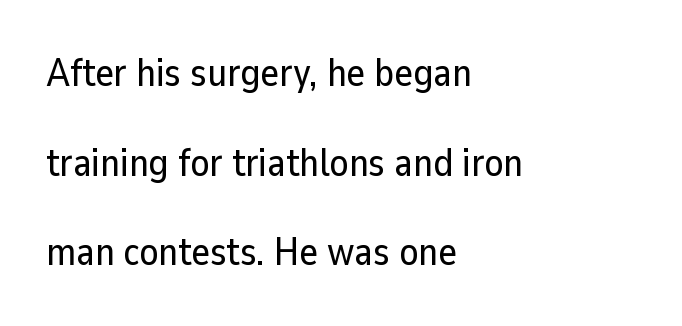
{"serif": "no", "italic": "no", "width": "normal", "stroke_contrast": "low", "x_height": "medium", "monospaced": "no", "underline": "no", "align": "left", "line_spacing": "loose", "line_spacing_ratio": 2.3, "letter_spacing": "normal", "letter_spacing_em": 0.0, "glyph_px": 39}
